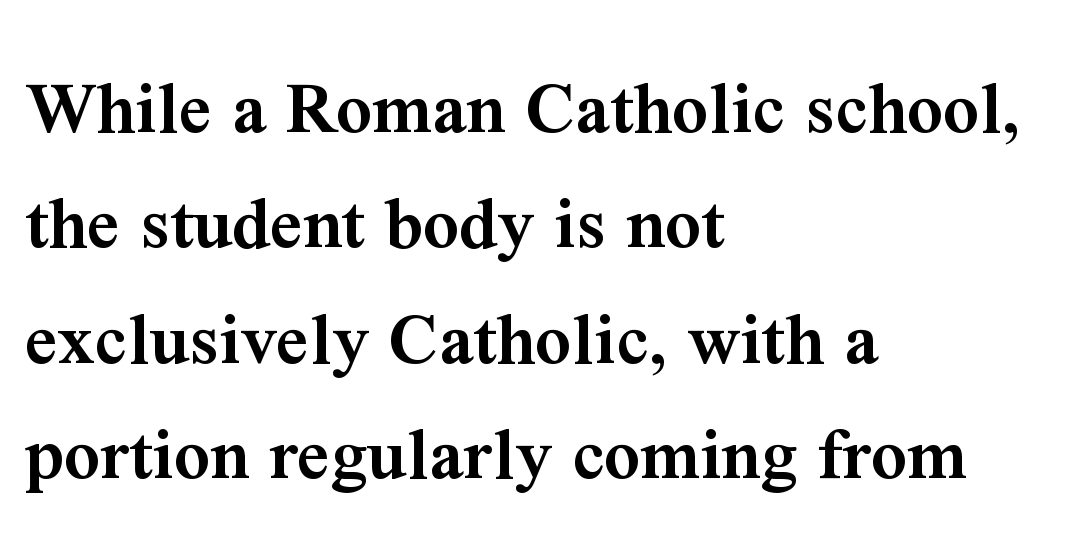
Q: Is the text bold? A: Semi-bold.
Q: Is the text italic (slanted)? A: No, it is upright.
Q: Is the typeface a serif or a sans-serif typeface? A: Serif.
Q: Is the text underlined? A: No.
Q: How is the paragraph aligned? A: Left-aligned.
Q: Is the spacing between letters normal or unusually wide? A: Normal.
Q: Is the spacing between lines tight, normal or loose? A: Normal.
Q: Width (condensed, normal, or wide)? A: Normal.
Q: Stroke contrast? A: Medium.
Q: x-height? A: Medium.
Q: Monospaced? A: No.
